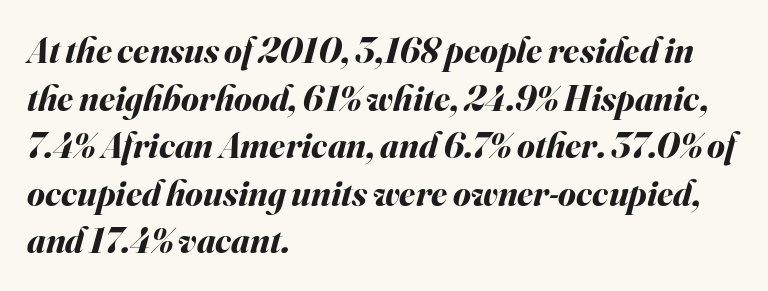
The image shows 36 px bold type, italic (leaning right); set left-aligned, normal line spacing (1.32x), normal letter spacing, not underlined; medium stroke contrast and a small x-height.
